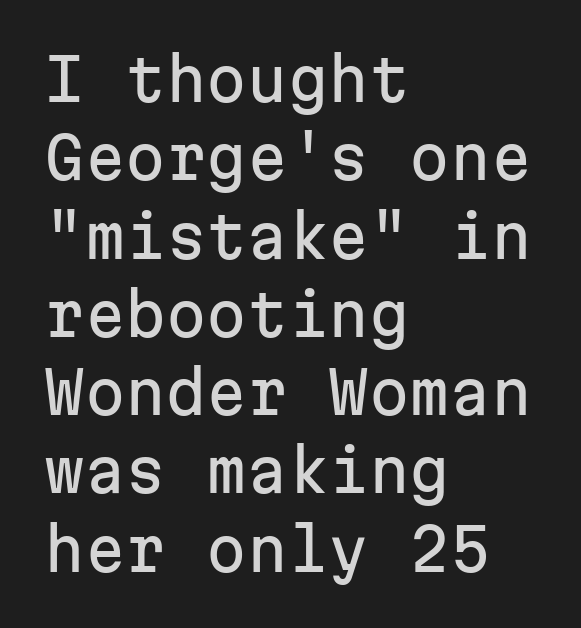
The image shows 58 px sans-serif type, upright, monospaced; set left-aligned, normal line spacing (1.35x), normal letter spacing, not underlined; low stroke contrast and a medium x-height.
